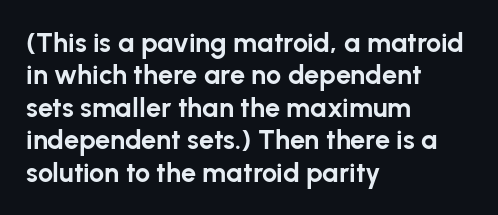
The space directly below the letters is spotless. Heavy-handed strokes throughout: this text is bold. If you drew a ruler down the left edge, every line would touch it. Italic: no, the glyphs are upright roman. Nobody touched the tracking dial on this one.
